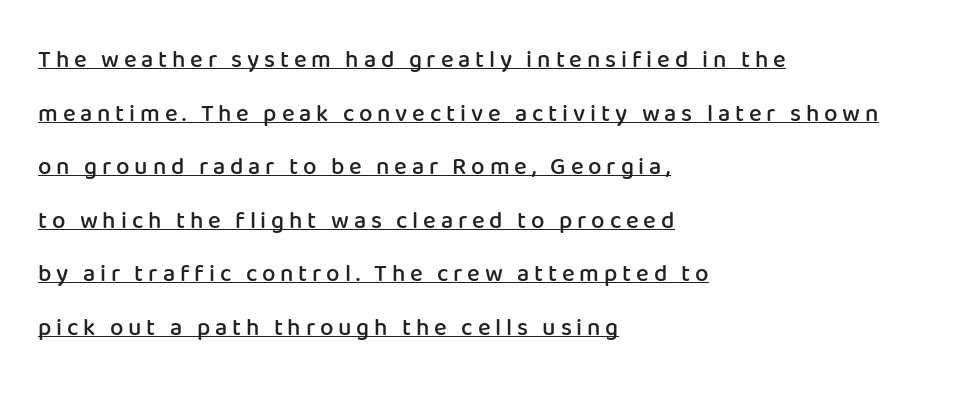
Q: Is the text bold? A: Semi-bold.
Q: Is the text italic (slanted)? A: No, it is upright.
Q: Is the text underlined? A: Yes.
Q: How is the paragraph aligned? A: Left-aligned.
Q: Is the spacing between letters normal or unusually wide? A: Unusually wide.
Q: Is the spacing between lines tight, normal or loose? A: Loose.
